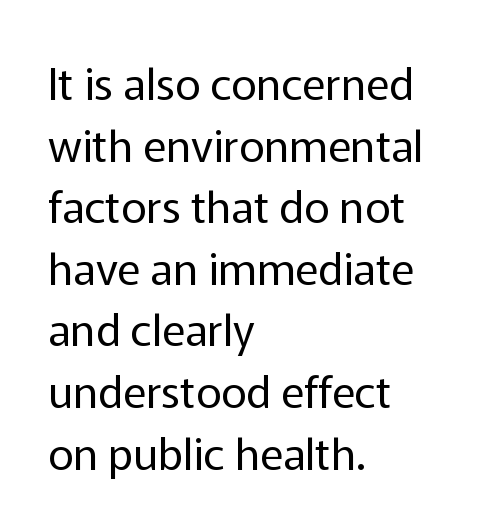
{"serif": "no", "italic": "no", "bold": "no", "weight": "regular", "width": "normal", "stroke_contrast": "low", "x_height": "medium", "monospaced": "no", "underline": "no", "align": "left", "line_spacing": "normal", "line_spacing_ratio": 1.4, "letter_spacing": "normal", "letter_spacing_em": 0.0, "glyph_px": 44}
